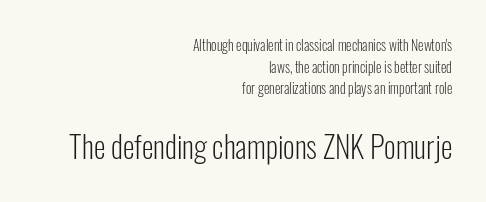
This is sans-serif lettering, the kind often seen on screens and signage. Scale increases going downward across the two blocks. This rendering uses right alignment, leaving the left contour irregular. Is this a fixed-width face? No — the glyphs have proportional, varying widths. Compared with typical body copy, the letter spacing here is the same.
